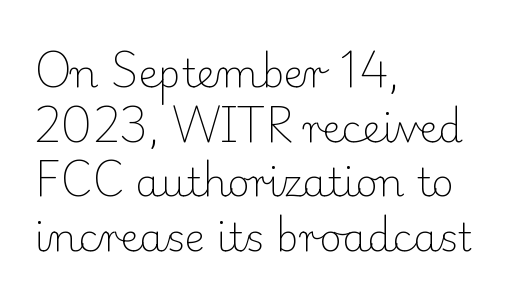
The image shows 39 px light serif type, upright; set left-aligned, normal line spacing (1.4x), normal letter spacing, not underlined; low stroke contrast and a small x-height.
